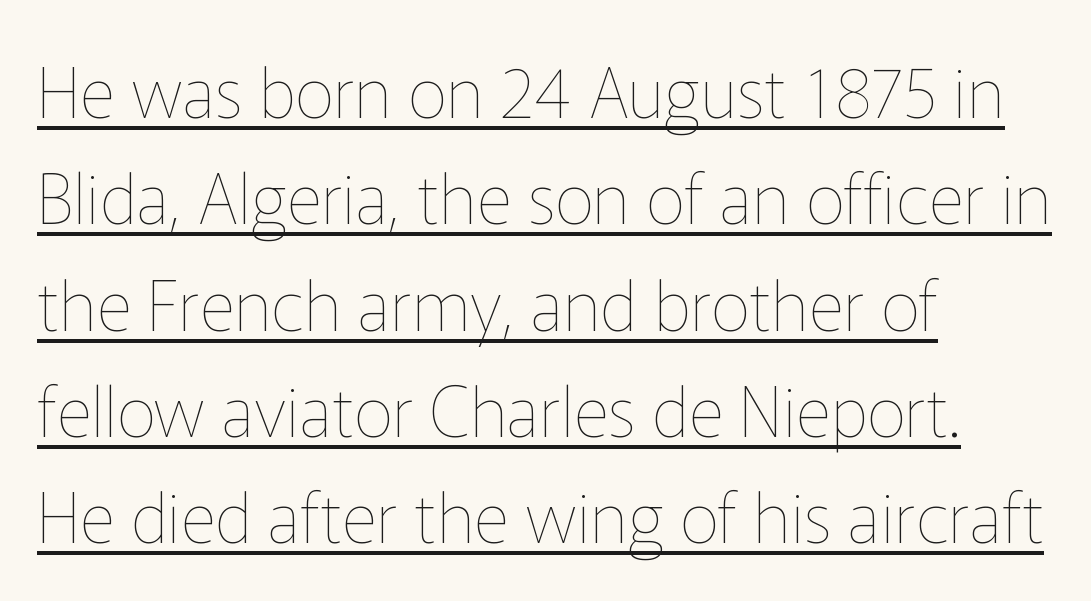
{"italic": "no", "bold": "no", "weight": "thin", "width": "normal", "stroke_contrast": "low", "x_height": "medium", "monospaced": "no", "underline": "yes", "align": "left", "line_spacing": "normal", "line_spacing_ratio": 1.54, "letter_spacing": "normal", "letter_spacing_em": 0.0, "glyph_px": 69}
